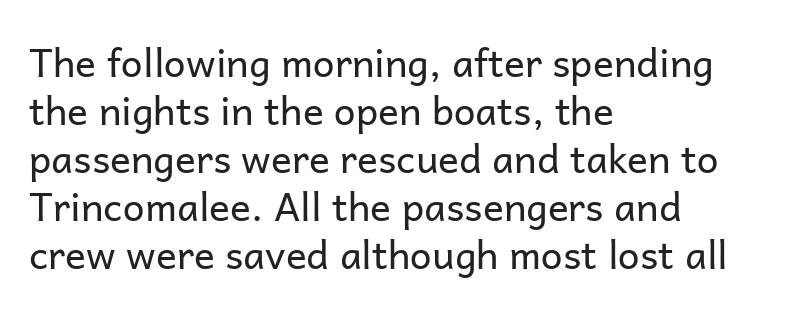
{"serif": "no", "italic": "no", "bold": "no", "weight": "regular", "width": "normal", "stroke_contrast": "low", "x_height": "medium", "monospaced": "no", "underline": "no", "align": "left", "line_spacing_ratio": 1.23, "letter_spacing": "normal", "letter_spacing_em": 0.0, "glyph_px": 39}
